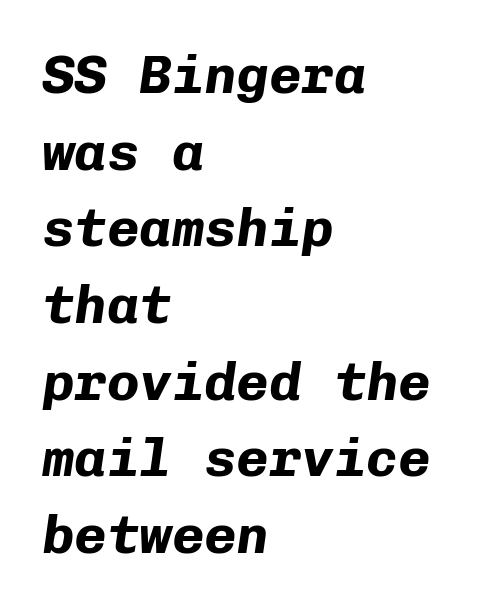
The image shows 54 px bold type, italic (leaning right), monospaced; set left-aligned, normal line spacing (1.42x), normal letter spacing, not underlined; low stroke contrast and a medium x-height.
